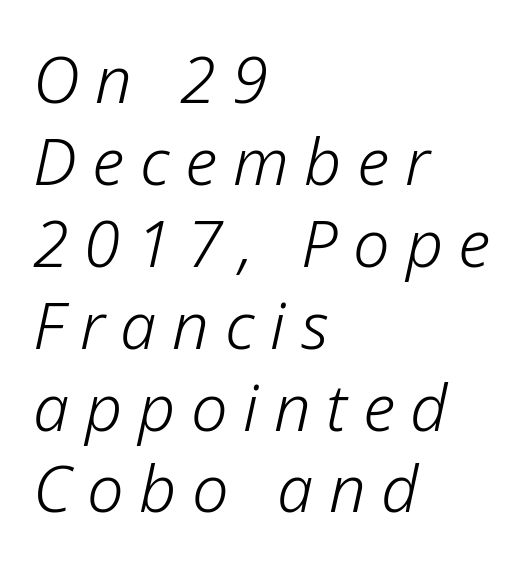
Q: Is the text bold? A: No.
Q: Is the text italic (slanted)? A: Yes, it leans right by about 12 degrees.
Q: Is the text underlined? A: No.
Q: How is the paragraph aligned? A: Left-aligned.
Q: Is the spacing between letters normal or unusually wide? A: Unusually wide.
Q: Is the spacing between lines tight, normal or loose? A: Normal.
Q: Width (condensed, normal, or wide)? A: Normal.
Q: Stroke contrast? A: Low.
Q: x-height? A: Medium.
Q: Monospaced? A: No.
